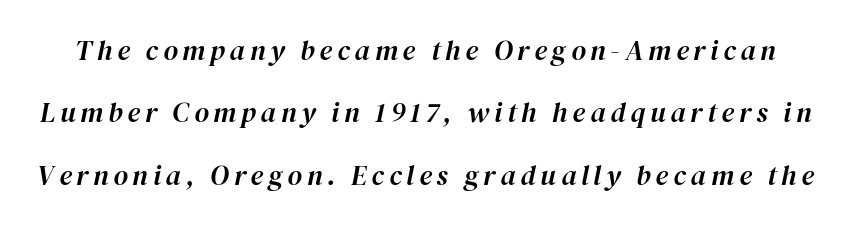
The image shows 28 px text type, italic (leaning right); set loose line spacing (2.23x), not underlined; high stroke contrast and a medium x-height.
